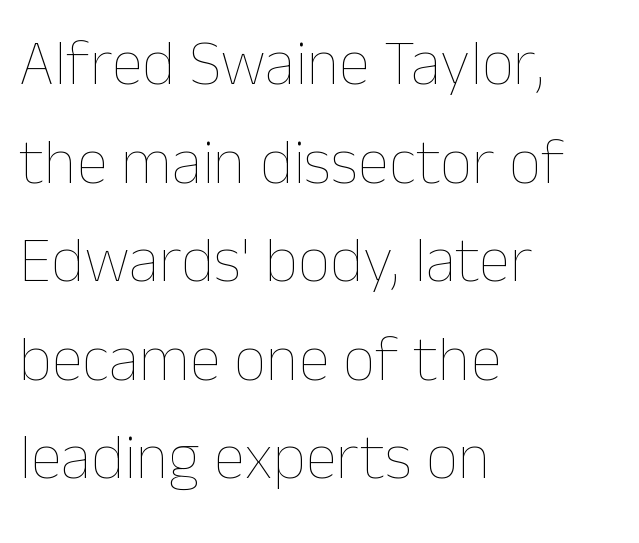
Q: Is the text bold? A: No.
Q: Is the text italic (slanted)? A: No, it is upright.
Q: Is the text underlined? A: No.
Q: How is the paragraph aligned? A: Left-aligned.
Q: Is the spacing between letters normal or unusually wide? A: Normal.
Q: Is the spacing between lines tight, normal or loose? A: Normal.
Q: Width (condensed, normal, or wide)? A: Normal.
Q: Stroke contrast? A: Low.
Q: x-height? A: Medium.
Q: Monospaced? A: No.
